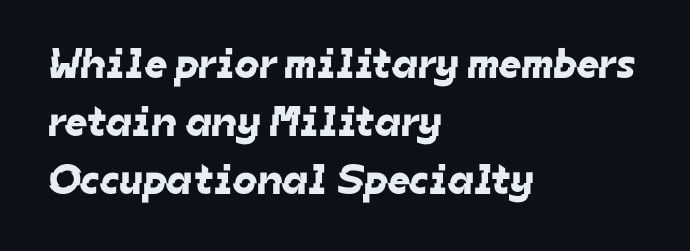
{"serif": "no", "width": "normal", "stroke_contrast": "low", "x_height": "medium", "monospaced": "no", "underline": "no", "align": "left", "line_spacing": "normal", "line_spacing_ratio": 1.35, "letter_spacing": "normal", "letter_spacing_em": 0.0, "glyph_px": 43}
